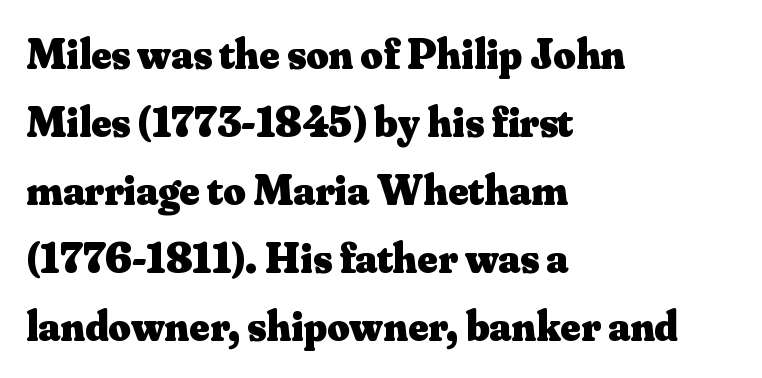
The image shows 43 px heavy serif type, upright; set left-aligned, normal line spacing (1.58x), normal letter spacing, not underlined; medium stroke contrast and a small x-height.
